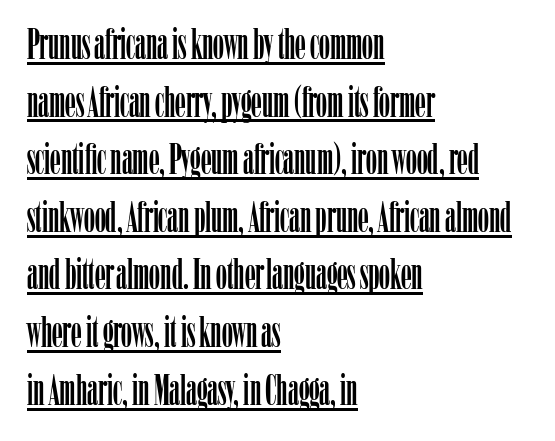
Q: Is the text italic (slanted)? A: No, it is upright.
Q: Is the typeface a serif or a sans-serif typeface? A: Serif.
Q: Is the text underlined? A: Yes.
Q: How is the paragraph aligned? A: Left-aligned.
Q: Is the spacing between letters normal or unusually wide? A: Normal.
Q: Is the spacing between lines tight, normal or loose? A: Normal.
Q: Width (condensed, normal, or wide)? A: Condensed.
Q: Stroke contrast? A: Low.
Q: x-height? A: Medium.
Q: Monospaced? A: No.
